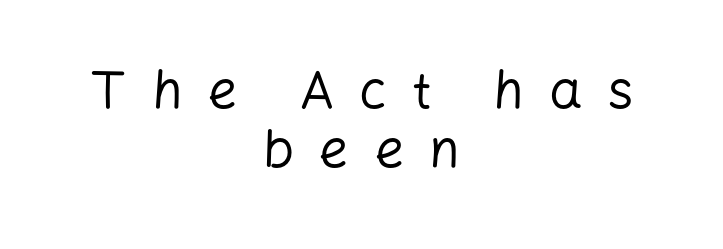
Q: Is the text bold? A: No.
Q: Is the text italic (slanted)? A: No, it is upright.
Q: Is the typeface a serif or a sans-serif typeface? A: Sans-serif.
Q: Is the text underlined? A: No.
Q: How is the paragraph aligned? A: Centered.
Q: Is the spacing between letters normal or unusually wide? A: Unusually wide.
Q: Is the spacing between lines tight, normal or loose? A: Tight.
Q: Width (condensed, normal, or wide)? A: Normal.
Q: Stroke contrast? A: Low.
Q: x-height? A: Medium.
Q: Monospaced? A: No.
